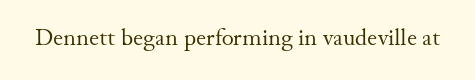
The image shows 23 px text type, upright; set normal letter spacing, not underlined.
